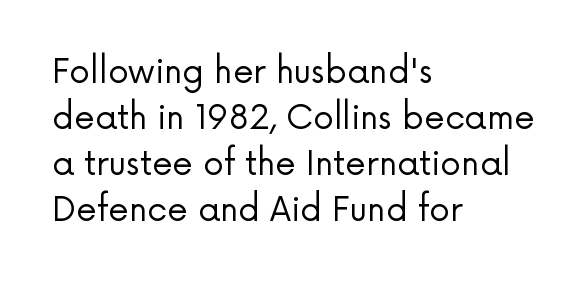
Q: Is the text bold? A: No.
Q: Is the text italic (slanted)? A: No, it is upright.
Q: Is the typeface a serif or a sans-serif typeface? A: Sans-serif.
Q: Is the text underlined? A: No.
Q: How is the paragraph aligned? A: Left-aligned.
Q: Is the spacing between letters normal or unusually wide? A: Normal.
Q: Is the spacing between lines tight, normal or loose? A: Normal.
Q: Width (condensed, normal, or wide)? A: Normal.
Q: Stroke contrast? A: Low.
Q: x-height? A: Medium.
Q: Monospaced? A: No.
